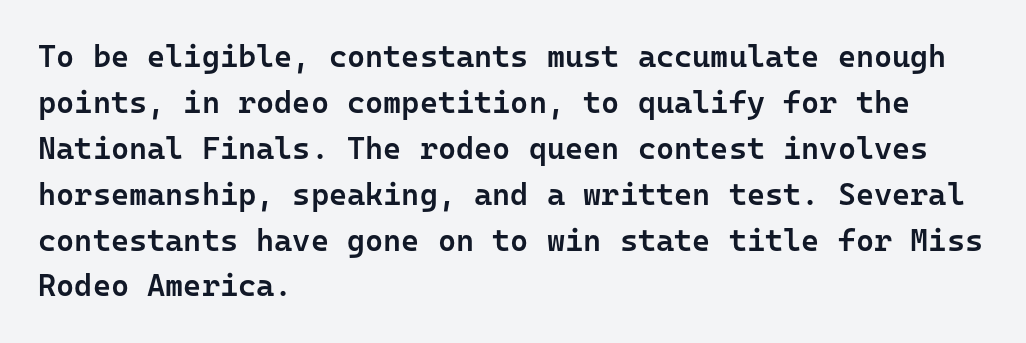
No feet cap the strokes, marking this as sans-serif type. The zone under the glyphs is completely vacant. Caption: multi-line text, flush left, ragged right. Italic? Not at all — the glyphs are vertical. How would I describe the line gaps? Plain and ordinary.
